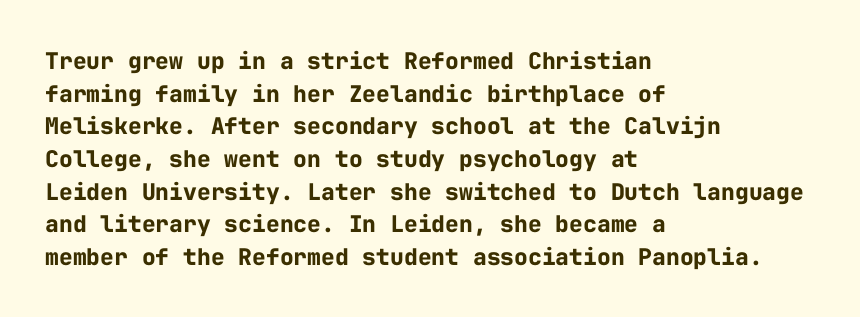
{"italic": "no", "bold": "yes", "underline": "no", "align": "left", "line_spacing": "normal", "line_spacing_ratio": 1.42, "letter_spacing": "normal", "letter_spacing_em": 0.0, "glyph_px": 23}
